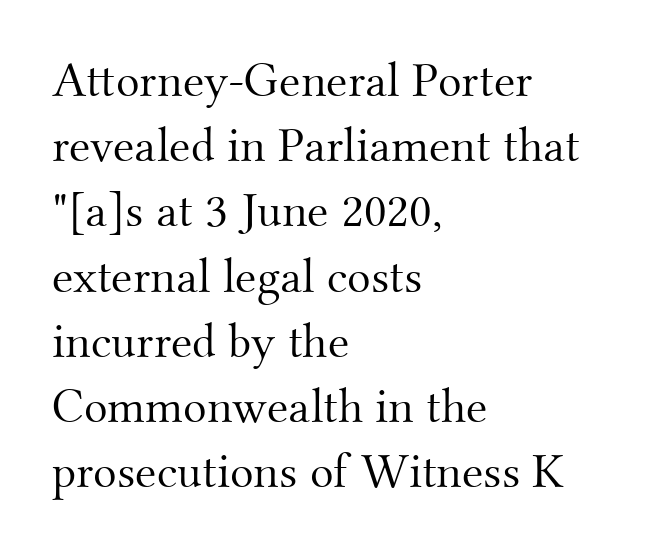
Q: Is the text bold? A: No.
Q: Is the text italic (slanted)? A: No, it is upright.
Q: Is the typeface a serif or a sans-serif typeface? A: Serif.
Q: Is the text underlined? A: No.
Q: How is the paragraph aligned? A: Left-aligned.
Q: Is the spacing between letters normal or unusually wide? A: Normal.
Q: Is the spacing between lines tight, normal or loose? A: Normal.
Q: Width (condensed, normal, or wide)? A: Normal.
Q: Stroke contrast? A: Medium.
Q: x-height? A: Small.
Q: Monospaced? A: No.
